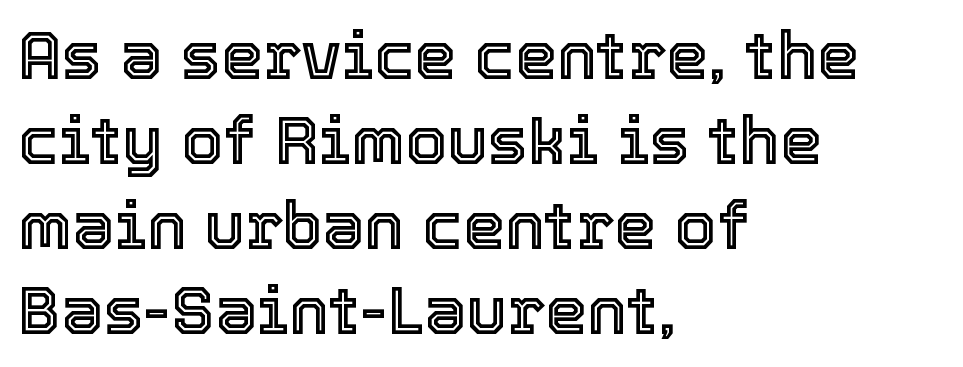
{"italic": "no", "width": "normal", "x_height": "medium", "monospaced": "no", "underline": "no", "align": "left", "line_spacing": "normal", "line_spacing_ratio": 1.27, "letter_spacing": "normal", "letter_spacing_em": 0.0, "glyph_px": 67}
